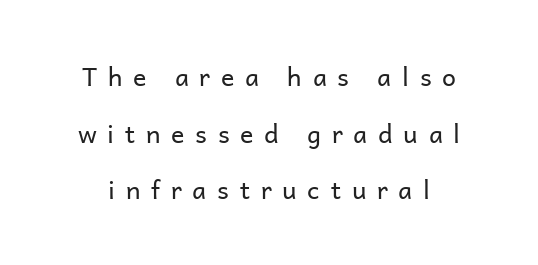
The leading is generous, giving the passage an open texture. No heavy texture on the line: the type isn't bold. If you drew a line through each stem, it would be perfectly vertical. The gap between lines stays unmarked. How are the letters spaced? Widely, with obvious added tracking.
